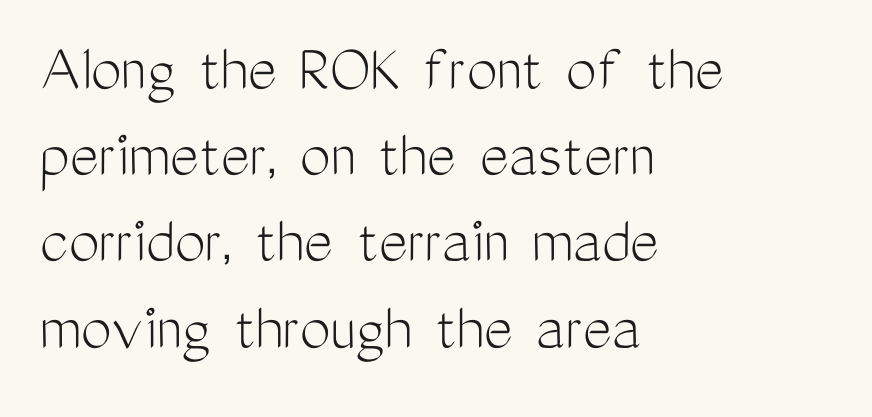
The type sits square on the baseline with zero lean. Short and long lines alike share a common starting point at left. The passage shown is typed in a proportional face where columns would drift. To sum up the face: it is a sans, with no serifs.
